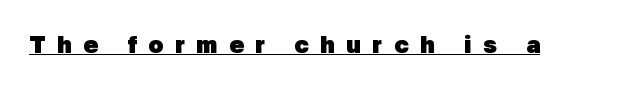
The image shows 24 px bold type; set unusually wide letter spacing (+0.49 em), underlined.
